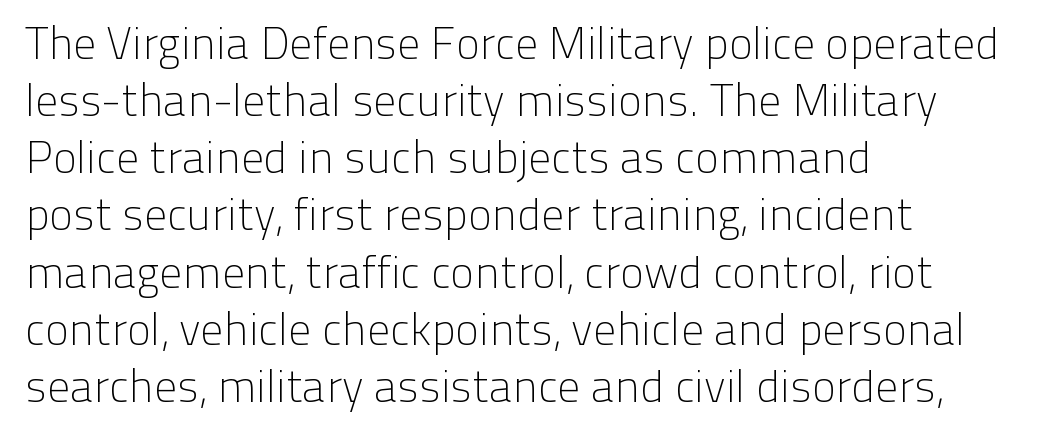
Spacing verdict: proportional, widths tailored to each character. Quick note: not italic, upright. No heavy texture on the line: the type isn't bold. Typeset ragged right — the left edge is the straight one. The tracking reads as untouched default to a designer's eye.
